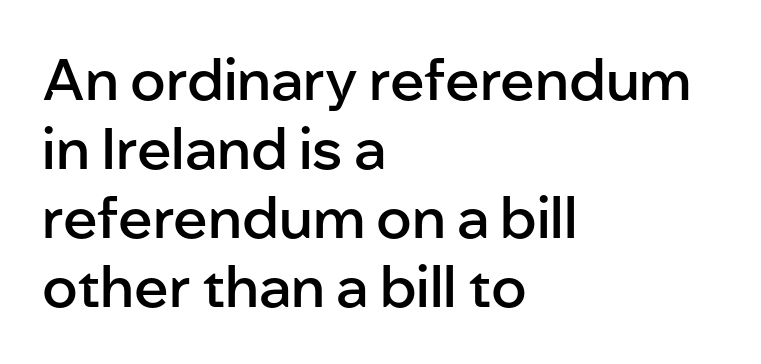
The image shows 57 px semibold sans-serif type, upright; set left-aligned, line spacing 1.21x, normal letter spacing, not underlined; low stroke contrast and a medium x-height.
